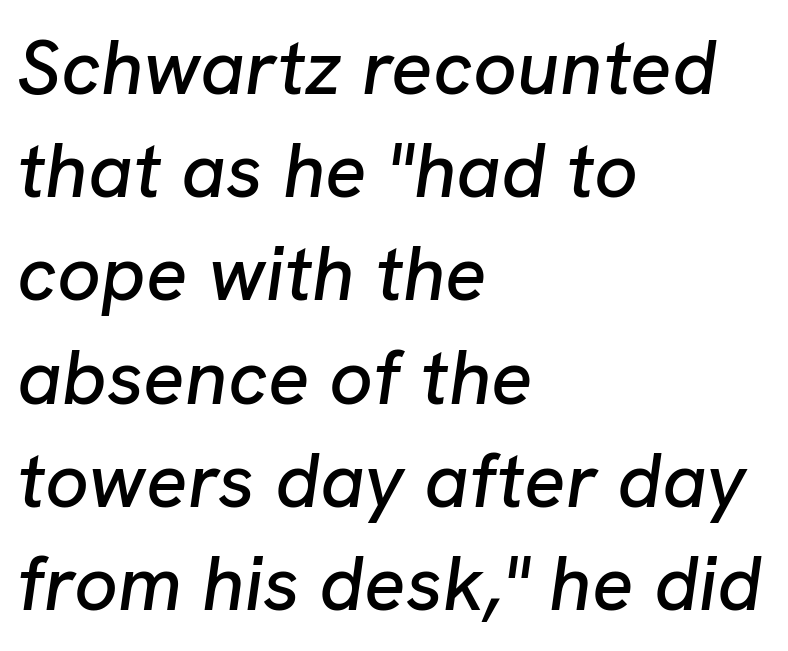
Q: Is the text italic (slanted)? A: Yes, it leans right by about 8 degrees.
Q: Is the text underlined? A: No.
Q: How is the paragraph aligned? A: Left-aligned.
Q: Is the spacing between letters normal or unusually wide? A: Normal.
Q: Is the spacing between lines tight, normal or loose? A: Normal.
Q: Width (condensed, normal, or wide)? A: Normal.
Q: Stroke contrast? A: Low.
Q: x-height? A: Medium.
Q: Monospaced? A: No.
